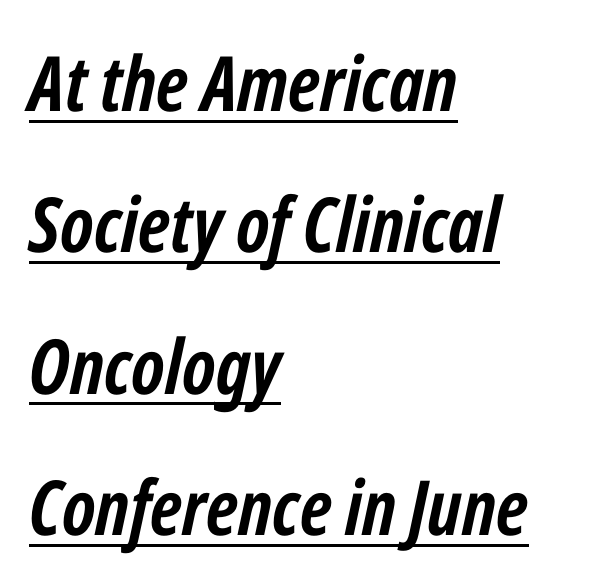
{"italic": "yes", "lean": "right", "slant_degrees": 12, "bold": "yes", "weight": "semibold", "width": "condensed", "stroke_contrast": "low", "x_height": "medium", "monospaced": "no", "underline": "yes", "align": "left", "line_spacing_ratio": 1.86, "letter_spacing": "normal", "letter_spacing_em": 0.0, "glyph_px": 76}
